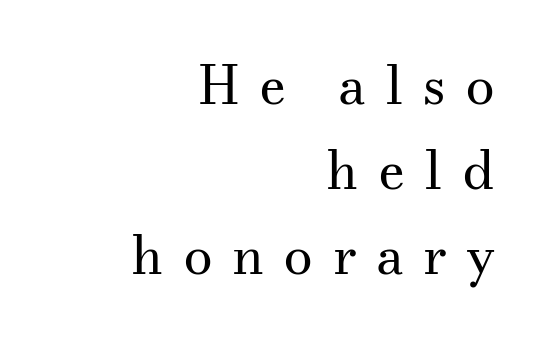
Q: Is the text bold? A: No.
Q: Is the text italic (slanted)? A: No, it is upright.
Q: Is the typeface a serif or a sans-serif typeface? A: Serif.
Q: Is the text underlined? A: No.
Q: How is the paragraph aligned? A: Right-aligned.
Q: Is the spacing between letters normal or unusually wide? A: Unusually wide.
Q: Is the spacing between lines tight, normal or loose? A: Normal.
Q: Width (condensed, normal, or wide)? A: Normal.
Q: Stroke contrast? A: Medium.
Q: x-height? A: Small.
Q: Monospaced? A: No.
